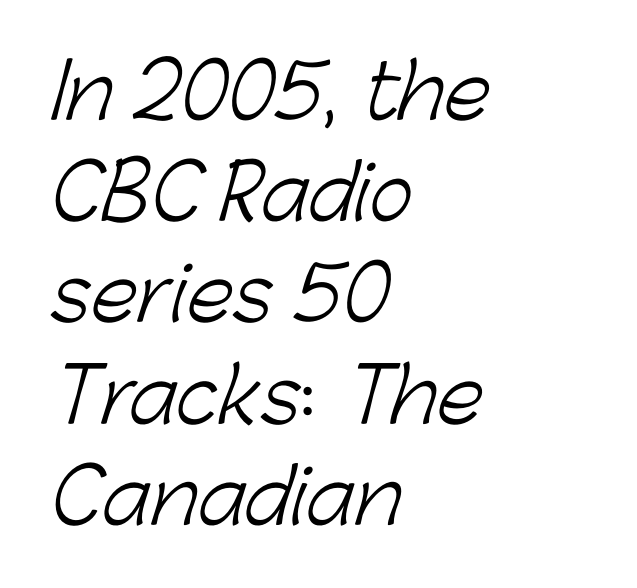
The image shows 75 px light sans-serif type; set left-aligned, normal line spacing (1.35x), normal letter spacing, not underlined; low stroke contrast and a medium x-height.
